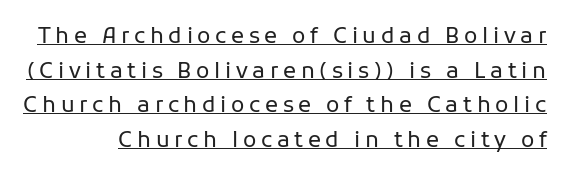
{"italic": "no", "bold": "no", "underline": "yes", "line_spacing": "normal", "line_spacing_ratio": 1.57, "letter_spacing": "wide", "letter_spacing_em": 0.21, "glyph_px": 22}
